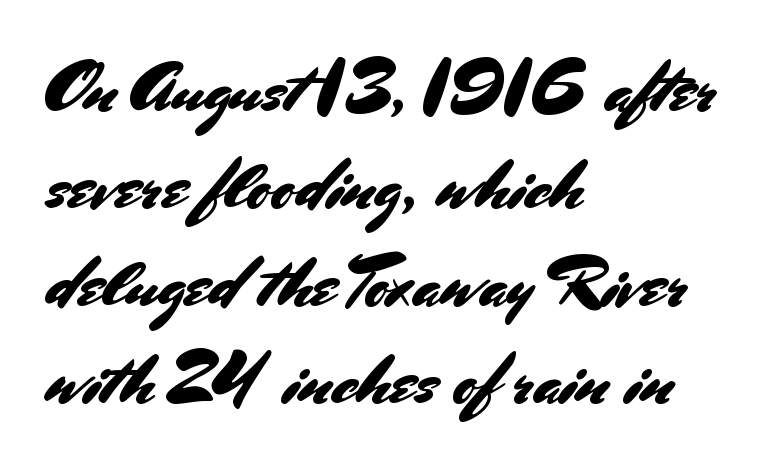
The image shows 70 px sans-serif type; set left-aligned, normal line spacing (1.39x), normal letter spacing, not underlined; medium stroke contrast and a small x-height.
